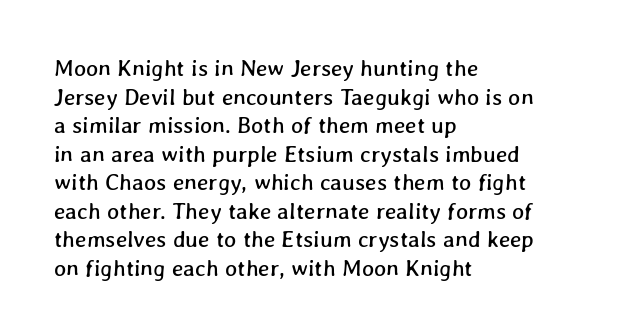
Compared with a centered layout, this one pins lines to the left instead. The glyphs are unaccompanied by any horizontal stroke below them. Letter spacing: default.
